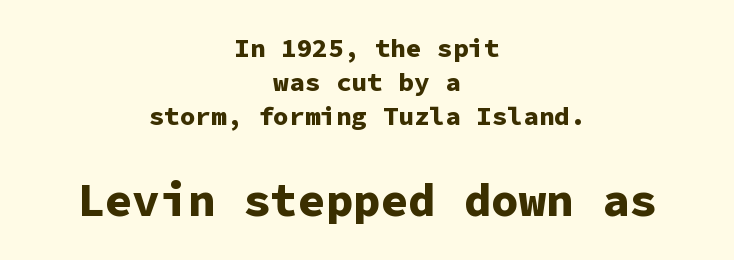
Typographically, this falls in the sans-serif category. The line-height multiplier appears to be the usual default. The block sitting lower on the canvas is the one with enlarged characters. The rendering uses typewriter-style spacing with identical character cells.
